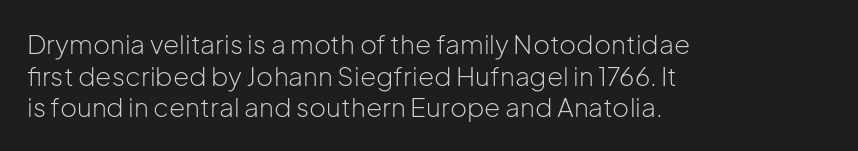
Nope, not italic — everything's standing straight. The font is comparable to plain body text, perhaps lighter. Inter-character spacing is left at the font's built-in metrics. The zone under the glyphs is completely vacant. These lines are set flush left with a ragged right edge.
